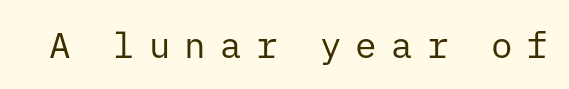
The image shows 36 px regular-weight sans-serif type, upright, monospaced; set unusually wide letter spacing (+0.39 em), not underlined; low stroke contrast and a medium x-height.
